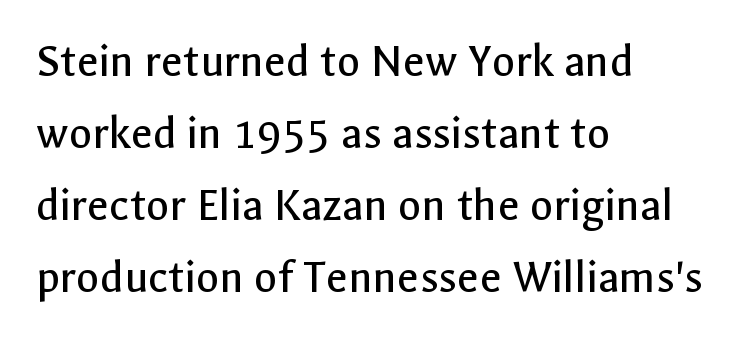
Each word holds together tightly as a unit, with standard inter-letter gaps. Left-aligned paragraph, ragged on the right. The rendering uses a moderate line-height, typical for paragraphs. Think of a printed novel: that variable character pitch is what you see here.
